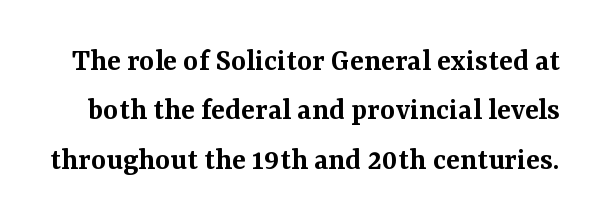
Q: Is the text bold? A: Semi-bold.
Q: Is the text italic (slanted)? A: No, it is upright.
Q: Is the typeface a serif or a sans-serif typeface? A: Serif.
Q: Is the text underlined? A: No.
Q: Is the spacing between letters normal or unusually wide? A: Normal.
Q: Is the spacing between lines tight, normal or loose? A: Normal.
Q: Width (condensed, normal, or wide)? A: Normal.
Q: Stroke contrast? A: Medium.
Q: x-height? A: Medium.
Q: Monospaced? A: No.
